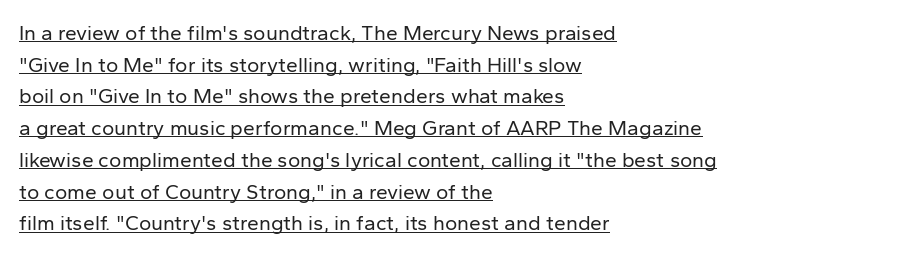
The image shows 21 px text type, upright; set left-aligned, normal line spacing (1.51x), normal letter spacing, underlined.
